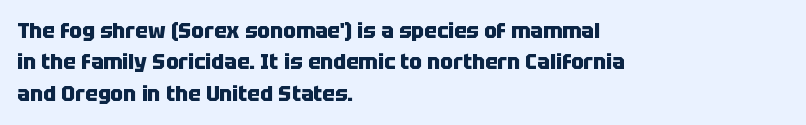
Q: Is the text bold? A: Yes.
Q: Is the text italic (slanted)? A: No, it is upright.
Q: Is the text underlined? A: No.
Q: How is the paragraph aligned? A: Left-aligned.
Q: Is the spacing between letters normal or unusually wide? A: Normal.
Q: Is the spacing between lines tight, normal or loose? A: Normal.
